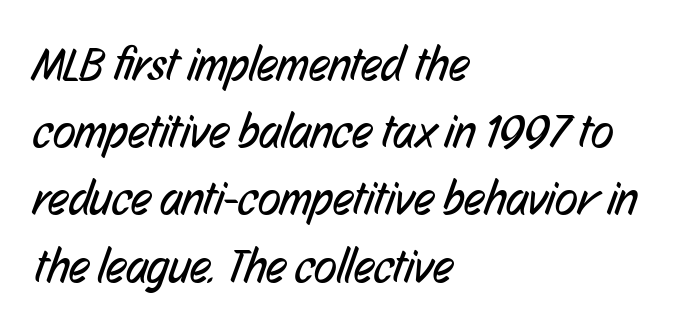
Q: Is the text bold? A: No.
Q: Is the typeface a serif or a sans-serif typeface? A: Sans-serif.
Q: Is the text underlined? A: No.
Q: How is the paragraph aligned? A: Left-aligned.
Q: Is the spacing between letters normal or unusually wide? A: Normal.
Q: Is the spacing between lines tight, normal or loose? A: Normal.
Q: Width (condensed, normal, or wide)? A: Condensed.
Q: Stroke contrast? A: Low.
Q: x-height? A: Medium.
Q: Monospaced? A: No.
